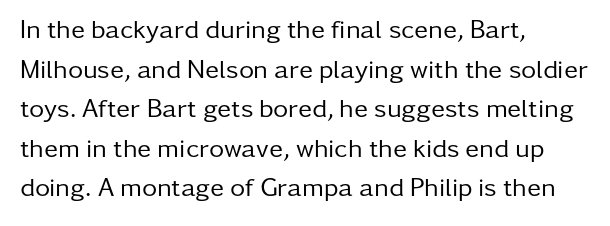
The image shows 26 px text type, upright; set left-aligned, normal line spacing (1.52x), normal letter spacing, not underlined.
